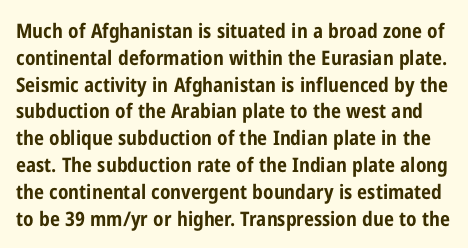
Q: Is the text bold? A: Yes.
Q: Is the text italic (slanted)? A: No, it is upright.
Q: Is the text underlined? A: No.
Q: Is the spacing between letters normal or unusually wide? A: Normal.
Q: Is the spacing between lines tight, normal or loose? A: Normal.
